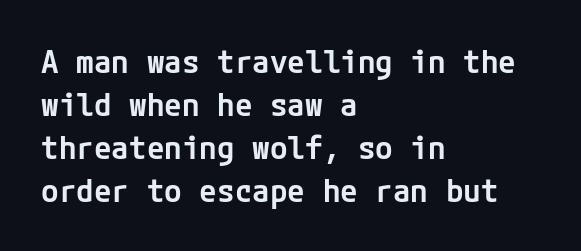
Stroke thickness is moderately raised; the sample reads as semibold. The tracking reads as untouched default to a designer's eye. Baseline-to-baseline distance is the conventional proportion of letter height. A classic flush-left, rag-right setting is used for this passage.
